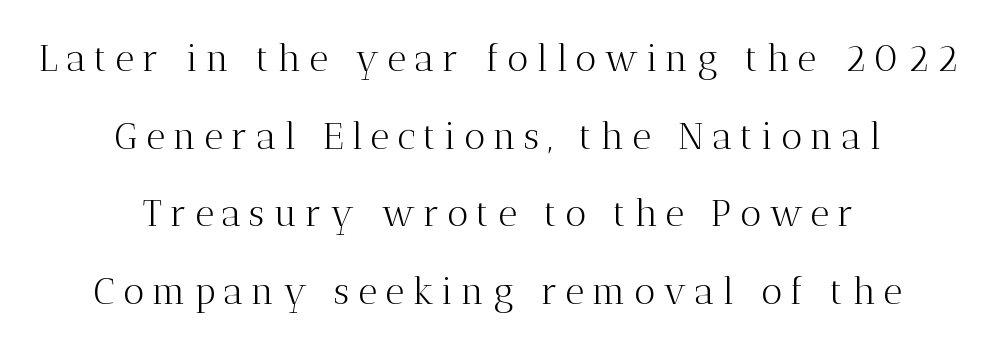
The image shows 37 px light serif type, upright; set centered, loose line spacing (2.1x), unusually wide letter spacing (+0.22 em), not underlined; medium stroke contrast and a medium x-height.
